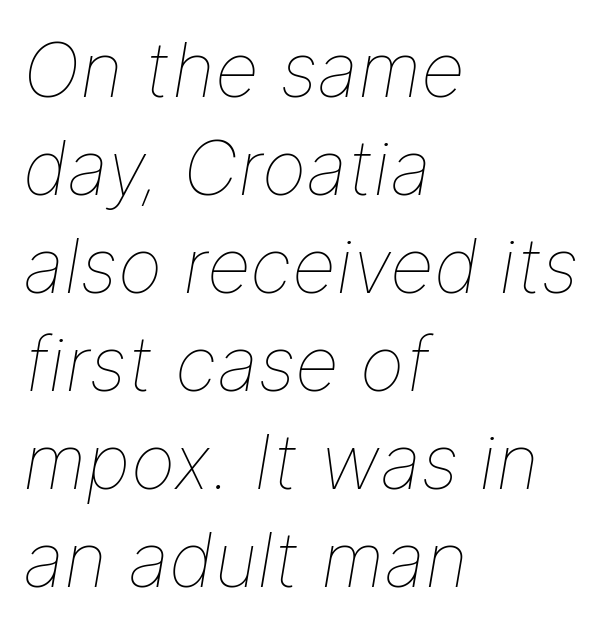
The image shows 76 px thin type, italic (leaning right); set left-aligned, normal line spacing (1.29x), normal letter spacing, not underlined; low stroke contrast and a medium x-height.
